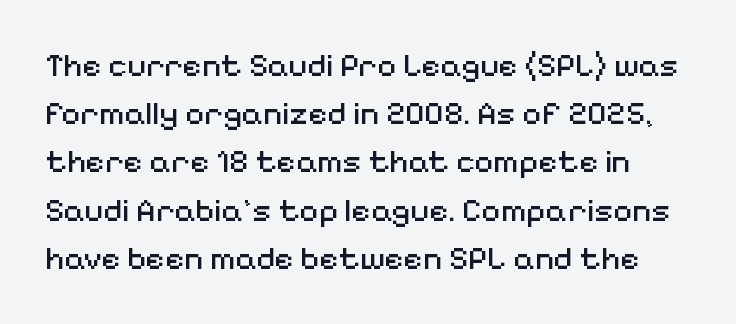
The image shows 33 px regular-weight sans-serif type, upright; set normal line spacing (1.46x), normal letter spacing, not underlined; medium stroke contrast and a medium x-height.
